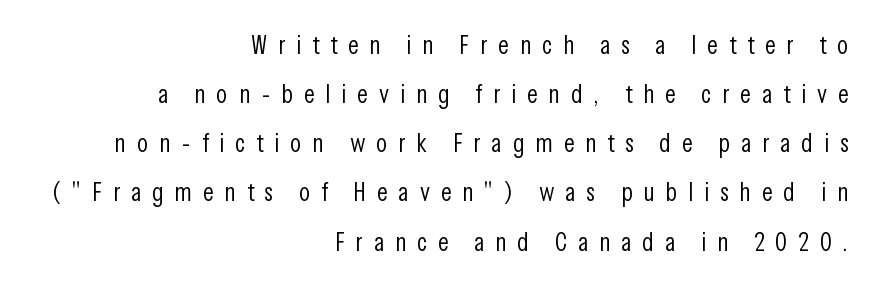
The image shows 26 px text type, upright; set right-aligned, line spacing 1.89x, unusually wide letter spacing (+0.42 em), not underlined.
